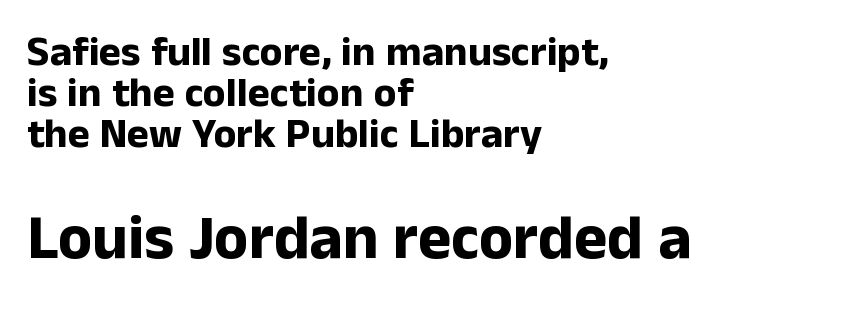
{"serif": "no", "italic": "no", "bold": "yes", "weight": "bold", "width": "normal", "stroke_contrast": "low", "x_height": "medium", "monospaced": "no", "underline": "no", "align": "left", "line_spacing": "tight", "line_spacing_ratio": 0.98, "letter_spacing": "normal", "letter_spacing_em": 0.0, "larger_block": "second", "size_ratio": 1.5, "glyph_px": 63}
